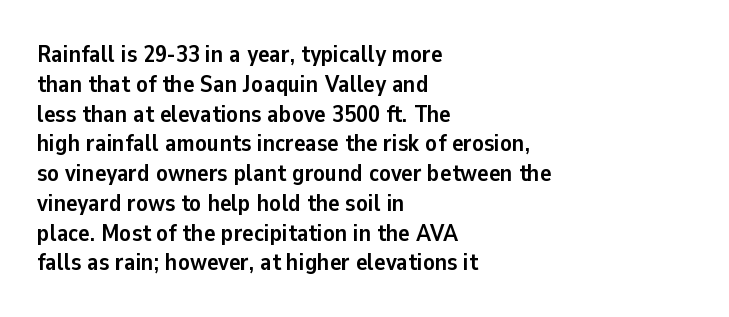
Q: Is the text bold? A: Yes.
Q: Is the text italic (slanted)? A: No, it is upright.
Q: Is the text underlined? A: No.
Q: How is the paragraph aligned? A: Left-aligned.
Q: Is the spacing between letters normal or unusually wide? A: Normal.
